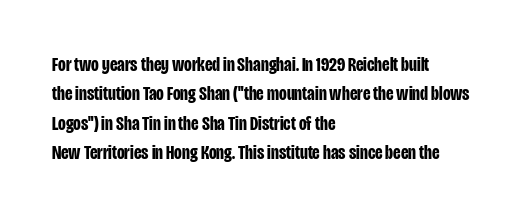
{"italic": "no", "bold": "yes", "underline": "no", "align": "left", "line_spacing": "normal", "line_spacing_ratio": 1.47, "letter_spacing": "normal", "letter_spacing_em": 0.0, "glyph_px": 20}
